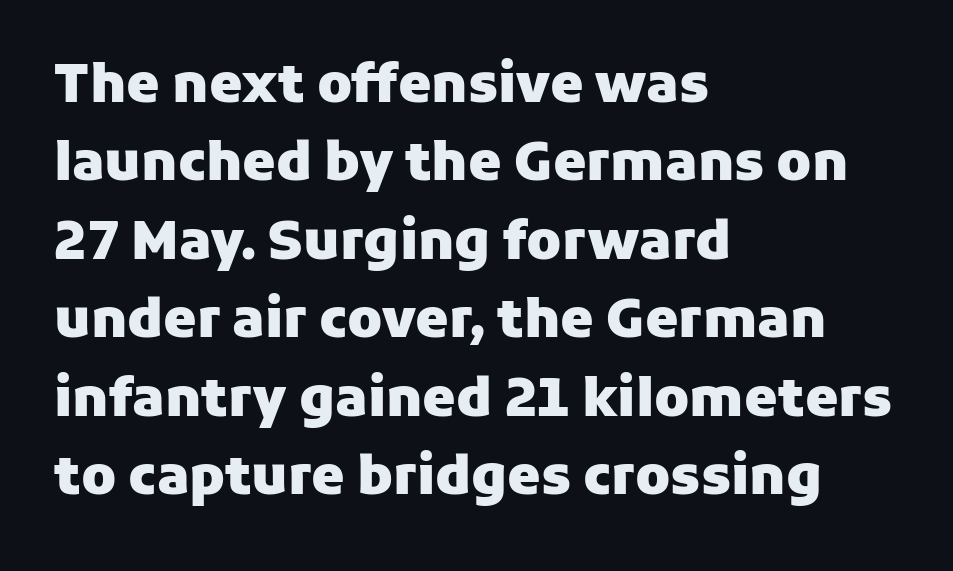
{"serif": "no", "italic": "no", "bold": "yes", "weight": "heavy", "width": "normal", "stroke_contrast": "low", "x_height": "medium", "monospaced": "no", "underline": "no", "align": "left", "line_spacing": "normal", "line_spacing_ratio": 1.48, "letter_spacing": "normal", "letter_spacing_em": 0.0, "glyph_px": 53}
